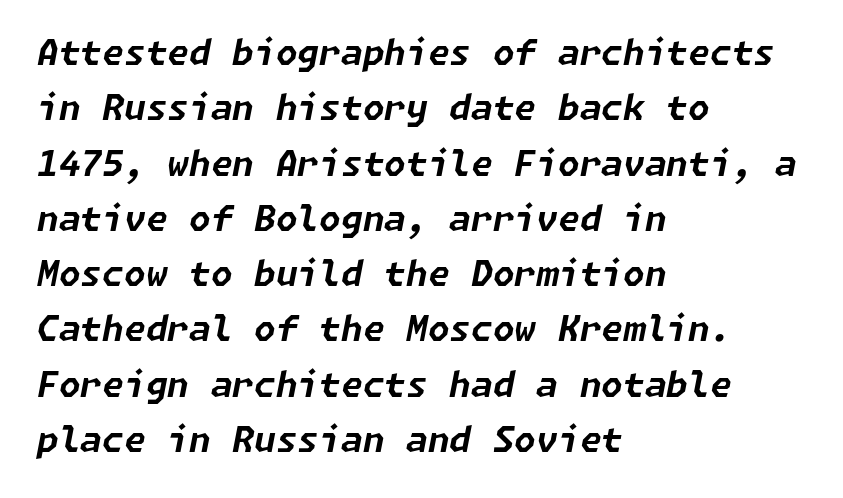
Q: Is the text bold? A: Yes.
Q: Is the text italic (slanted)? A: Yes, it leans right by about 11 degrees.
Q: Is the text underlined? A: No.
Q: How is the paragraph aligned? A: Left-aligned.
Q: Is the spacing between letters normal or unusually wide? A: Normal.
Q: Is the spacing between lines tight, normal or loose? A: Normal.
Q: Width (condensed, normal, or wide)? A: Normal.
Q: Stroke contrast? A: Low.
Q: x-height? A: Medium.
